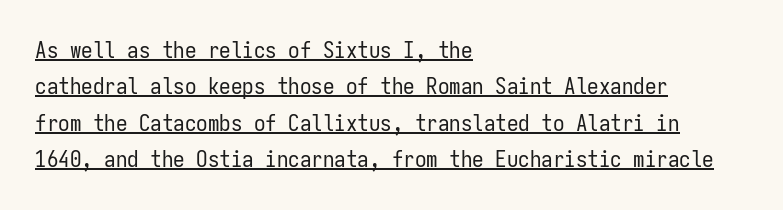
A baseline rule has been typeset under these characters. One-word summary of the alignment: left. The type is set solid horizontally, with unmodified tracking. Evenly set lines give the paragraph a standard silhouette. This reads as an unemphasized weight, regular at the heaviest.
